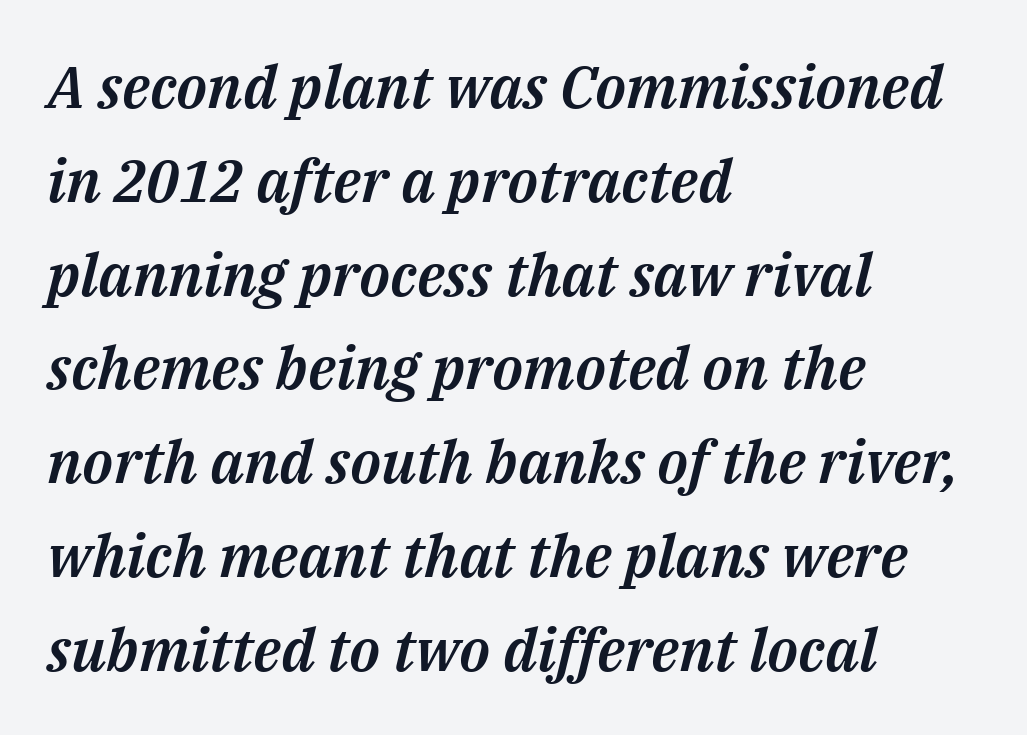
{"italic": "yes", "lean": "right", "slant_degrees": 14, "width": "normal", "stroke_contrast": "medium", "x_height": "medium", "monospaced": "no", "underline": "no", "align": "left", "line_spacing": "normal", "line_spacing_ratio": 1.59, "letter_spacing": "normal", "letter_spacing_em": 0.0, "glyph_px": 59}
